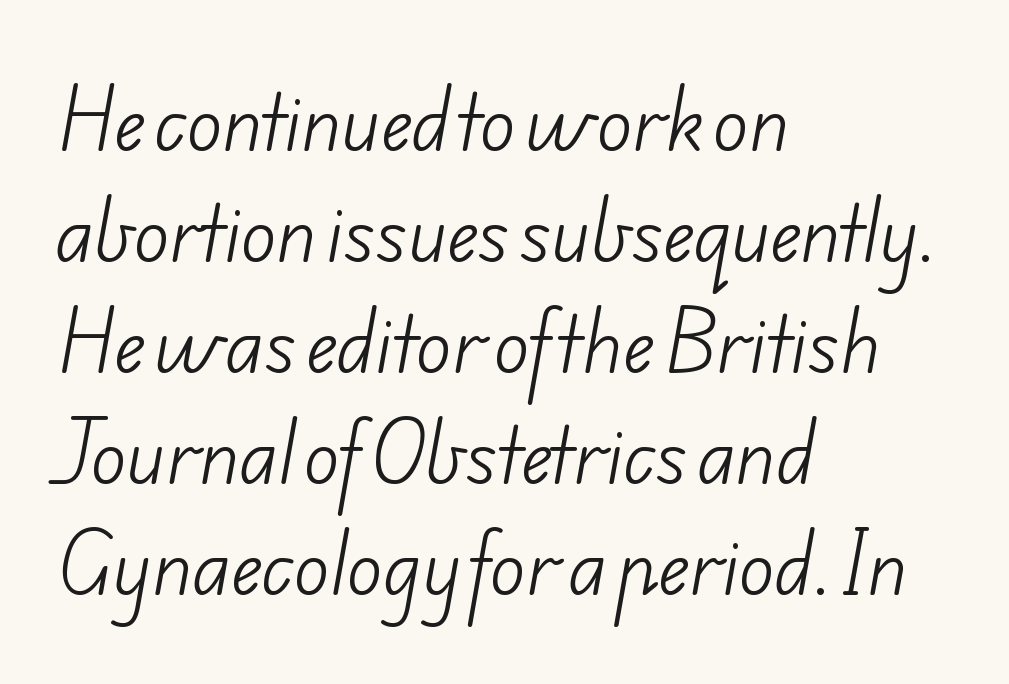
This sample uses plain, unmodified letter spacing. Letters have the restrained weight of plain body copy at most. Where is the straight margin? On the left. One glance says typical: line gaps are just what's usual.
